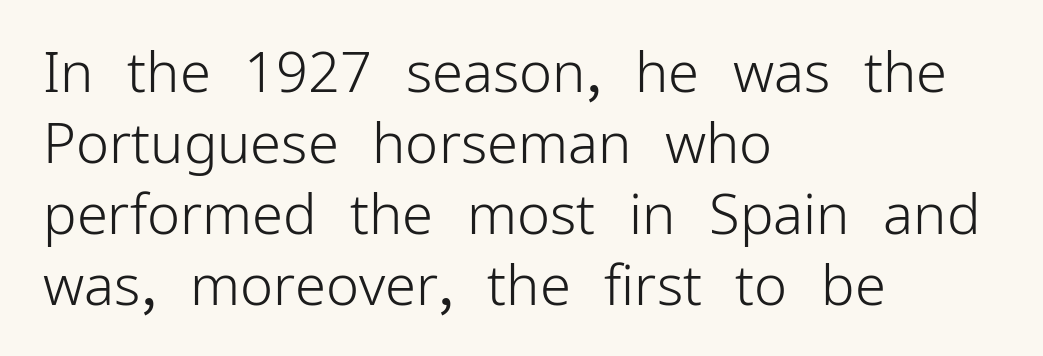
Q: Is the text bold? A: No.
Q: Is the text italic (slanted)? A: No, it is upright.
Q: Is the typeface a serif or a sans-serif typeface? A: Sans-serif.
Q: Is the text underlined? A: No.
Q: How is the paragraph aligned? A: Left-aligned.
Q: Is the spacing between letters normal or unusually wide? A: Normal.
Q: Is the spacing between lines tight, normal or loose? A: Normal.
Q: Width (condensed, normal, or wide)? A: Normal.
Q: Stroke contrast? A: Low.
Q: x-height? A: Medium.
Q: Monospaced? A: No.
